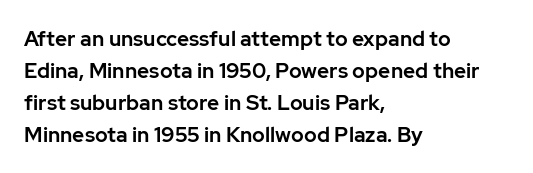
The image shows 21 px text type, upright; set left-aligned, normal line spacing (1.52x), normal letter spacing, not underlined.
